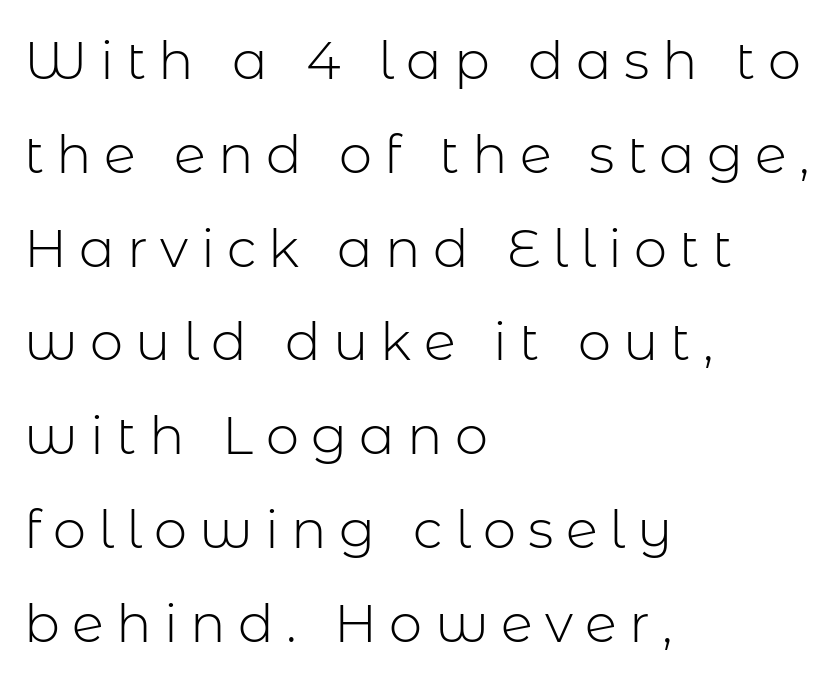
The image shows 53 px light sans-serif type, upright; set left-aligned, line spacing 1.77x, unusually wide letter spacing (+0.23 em), not underlined; low stroke contrast and a medium x-height.
